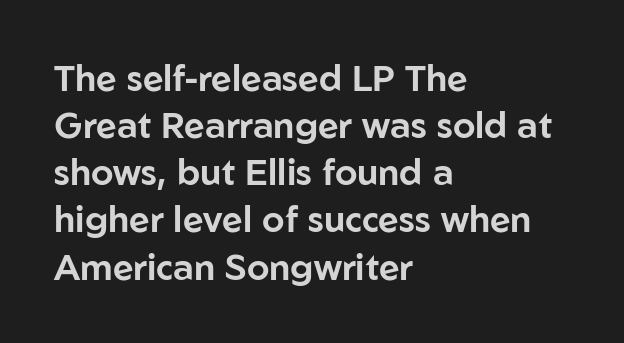
Summary of vertical rhythm: regular, with standard interline spacing. Between one letter and the next there's only the usual sliver of space. Type style note: lacks serifs. Is this a fixed-width face? No — the glyphs have proportional, varying widths. Descenders are the only things crossing below the line.
